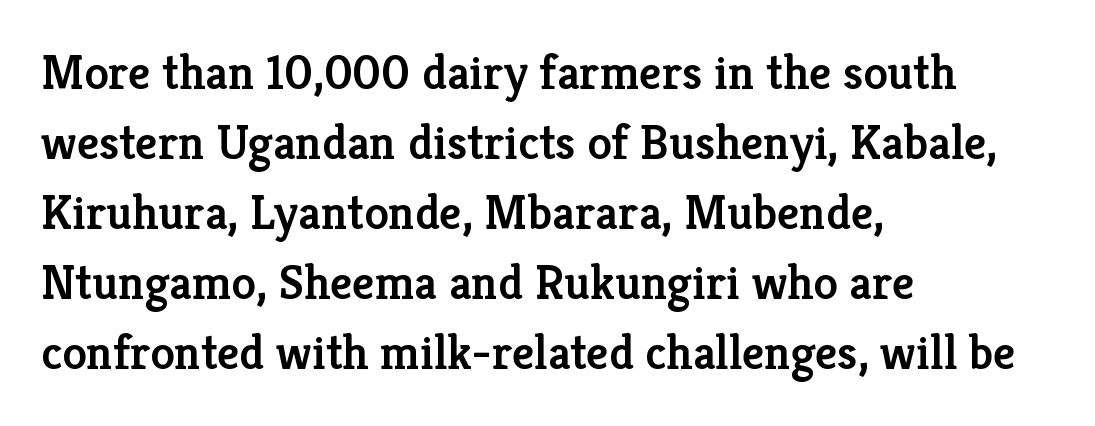
On the weight axis this lands at semibold, roughly 600. The specimen omits any rule beneath the text block's lines. The rendering uses natural spacing where letterforms have individual widths. Are there feet on the stems? There are — it's a serif. Short note: letters normally spaced.
